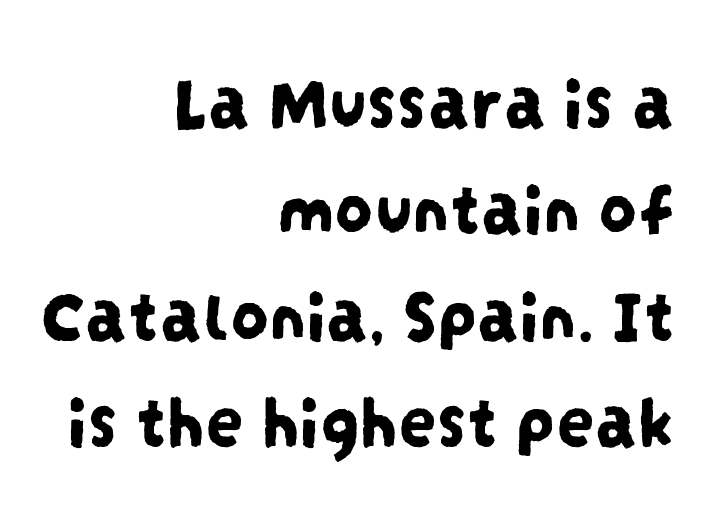
Q: Is the typeface a serif or a sans-serif typeface? A: Sans-serif.
Q: Is the text underlined? A: No.
Q: How is the paragraph aligned? A: Right-aligned.
Q: Is the spacing between letters normal or unusually wide? A: Normal.
Q: Is the spacing between lines tight, normal or loose? A: Normal.
Q: Width (condensed, normal, or wide)? A: Condensed.
Q: Stroke contrast? A: Low.
Q: x-height? A: Large.
Q: Monospaced? A: No.
